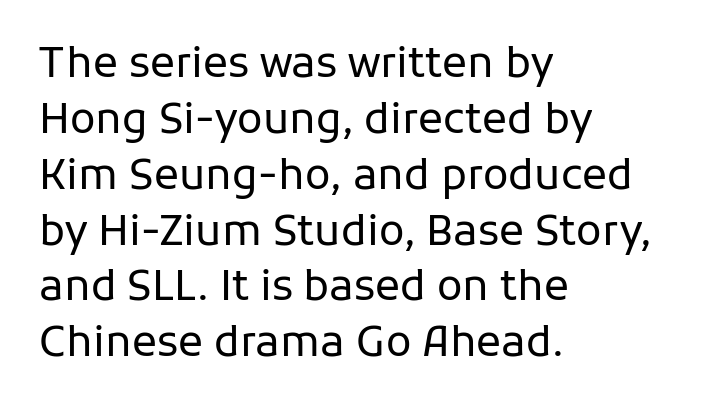
The image shows 42 px regular-weight sans-serif type, upright; set left-aligned, normal line spacing (1.33x), normal letter spacing, not underlined; low stroke contrast and a medium x-height.
